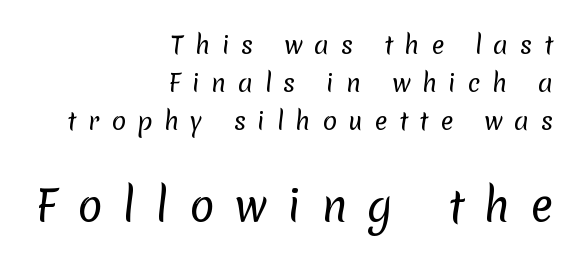
The image shows 42 px regular-weight sans-serif type; set right-aligned, normal line spacing (1.59x), unusually wide letter spacing (+0.48 em), not underlined; the second (bottom) block is 1.75x larger; low stroke contrast and a medium x-height.
